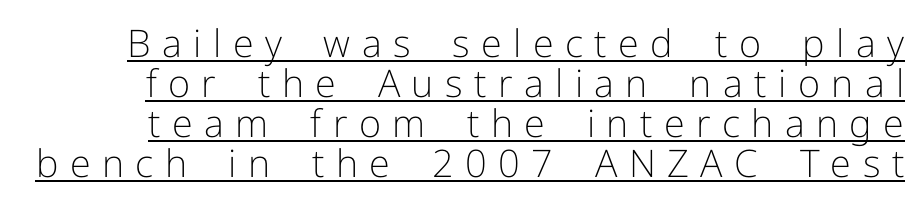
Grotesque or geometric, the face here clearly has no serifs. Posture: upright roman. These lines are rendered in a variable-pitch font. Letter spacing: wide. Does a line run under the words? Yes, clearly. Compared with a typical body face, this is equally light or lighter still.
